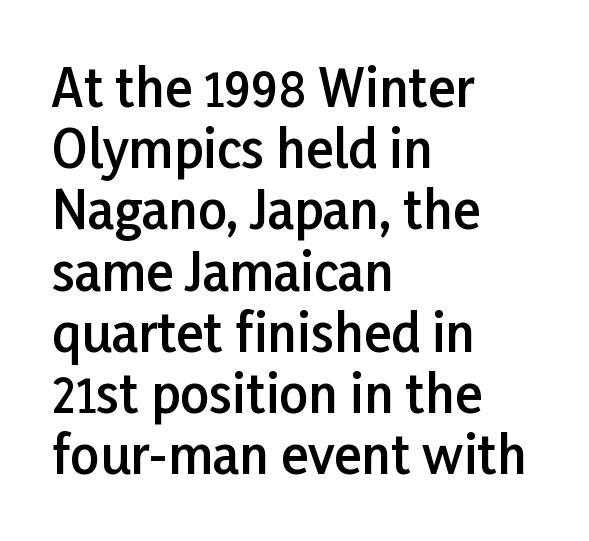
{"serif": "no", "italic": "no", "bold": "semi", "weight": "semibold", "width": "normal", "stroke_contrast": "low", "x_height": "medium", "monospaced": "no", "underline": "no", "align": "left", "line_spacing_ratio": 1.2, "letter_spacing": "normal", "letter_spacing_em": 0.0, "glyph_px": 51}
